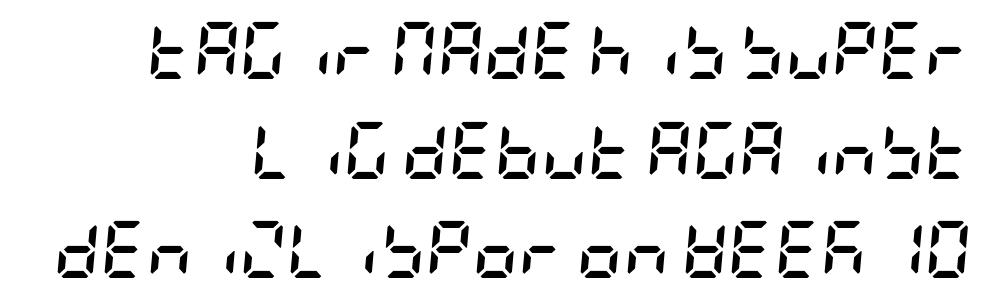
In CSS terms this would be text-align: right. The lettering tilts uniformly, giving the passage an italic look. Letter spacing: default. The baseline area is clear.
